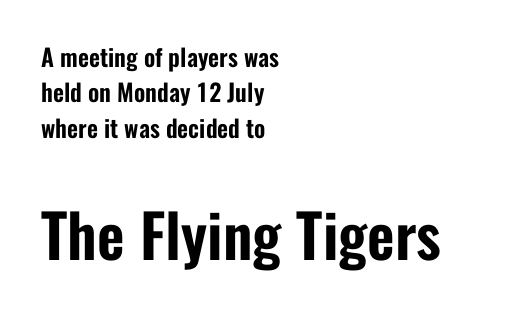
The image shows 60 px condensed sans-serif type, upright; set left-aligned, normal line spacing (1.47x), normal letter spacing, not underlined; the second (bottom) block is 2.5x larger; low stroke contrast and a medium x-height.
